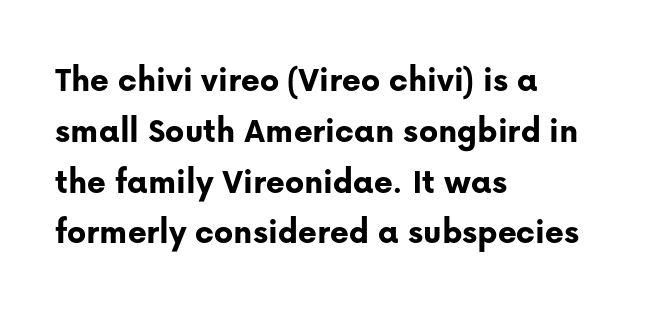
The image shows 36 px bold sans-serif type, upright; set left-aligned, normal line spacing (1.41x), normal letter spacing, not underlined; low stroke contrast and a medium x-height.
